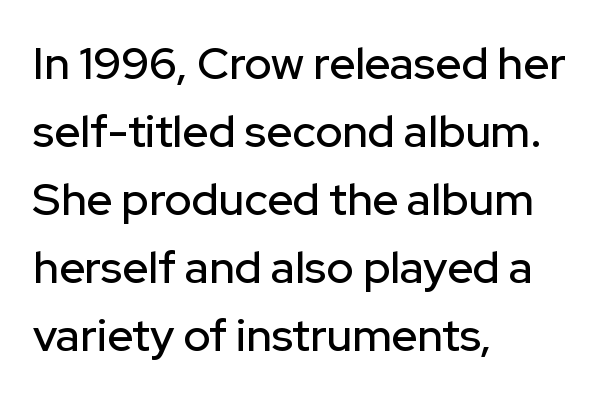
{"serif": "no", "italic": "no", "width": "normal", "stroke_contrast": "low", "x_height": "medium", "monospaced": "no", "underline": "no", "align": "left", "line_spacing": "normal", "line_spacing_ratio": 1.51, "letter_spacing": "normal", "letter_spacing_em": 0.0, "glyph_px": 45}
